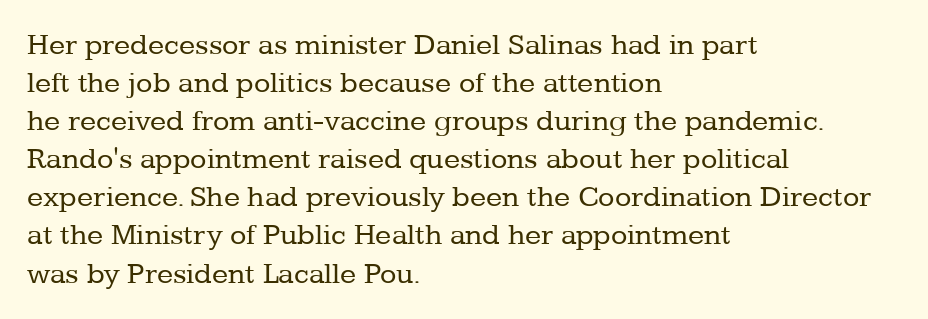
The space between consecutive lines is moderate. This sample is left-justified, so line endings fall wherever the words run out. Italic? Not at all — the glyphs are vertical. The glyphs are unaccompanied by any horizontal stroke below them. Compared with a typical body face, this is equally light or lighter still. Proportional: the letters do not fall into vertical columns.
